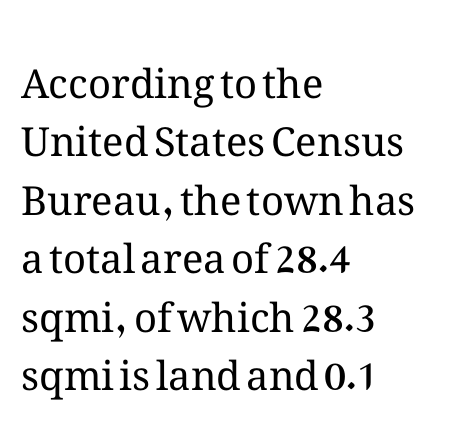
The image shows 40 px regular-weight type, upright; set left-aligned, normal line spacing (1.46x), normal letter spacing, not underlined; medium stroke contrast and a medium x-height.
